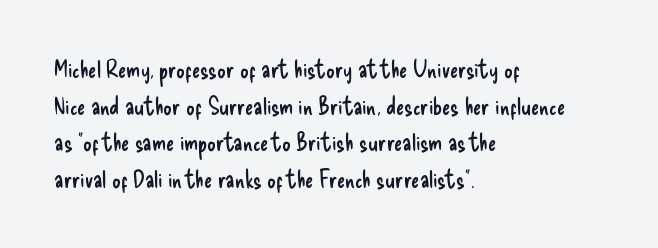
Standard letterfit; no display-style spreading of the glyphs. No chunkiness to these letters — they're not bold. This is roman type, the default non-slanted kind. Does the copy run flush right? No — it runs flush left.
